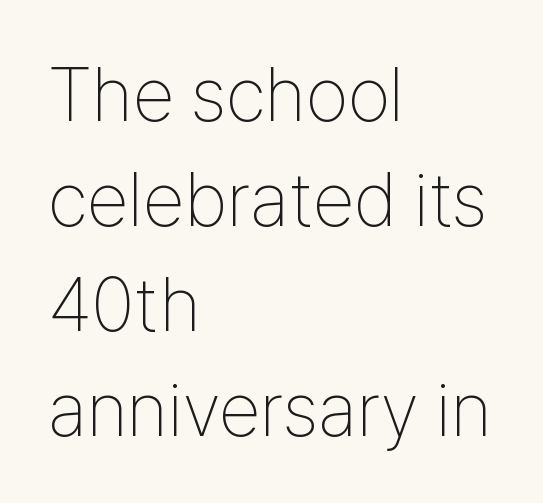
Q: Is the text bold? A: No.
Q: Is the text italic (slanted)? A: No, it is upright.
Q: Is the typeface a serif or a sans-serif typeface? A: Sans-serif.
Q: Is the text underlined? A: No.
Q: How is the paragraph aligned? A: Left-aligned.
Q: Is the spacing between letters normal or unusually wide? A: Normal.
Q: Is the spacing between lines tight, normal or loose? A: Normal.
Q: Width (condensed, normal, or wide)? A: Condensed.
Q: Stroke contrast? A: Low.
Q: x-height? A: Medium.
Q: Monospaced? A: No.
